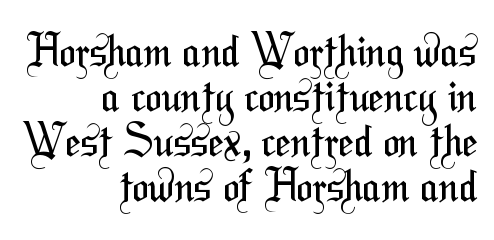
The image shows 43 px regular-weight, condensed sans-serif type; set right-aligned, tight line spacing (1.05x), normal letter spacing, not underlined; medium stroke contrast and a medium x-height.
